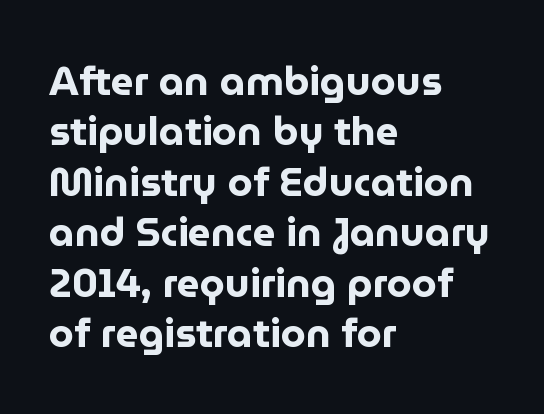
Stroke thickness is high; the sample reads as a true bold. The face used here is proportionally spaced, like ordinary book or web type. How would I describe the line gaps? Plain and ordinary. Notice how the stems are strictly vertical — no italics here. Typeset ragged right — the left edge is the straight one.
